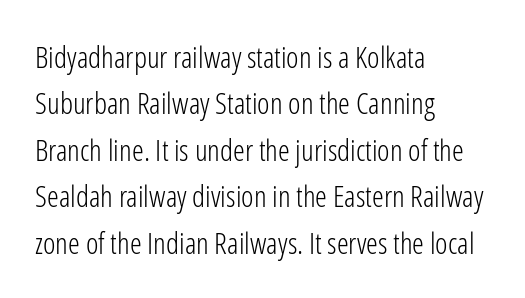
Q: Is the text bold? A: No.
Q: Is the text italic (slanted)? A: No, it is upright.
Q: Is the typeface a serif or a sans-serif typeface? A: Sans-serif.
Q: Is the text underlined? A: No.
Q: How is the paragraph aligned? A: Left-aligned.
Q: Is the spacing between letters normal or unusually wide? A: Normal.
Q: Is the spacing between lines tight, normal or loose? A: Normal.
Q: Width (condensed, normal, or wide)? A: Condensed.
Q: Stroke contrast? A: Low.
Q: x-height? A: Medium.
Q: Monospaced? A: No.
